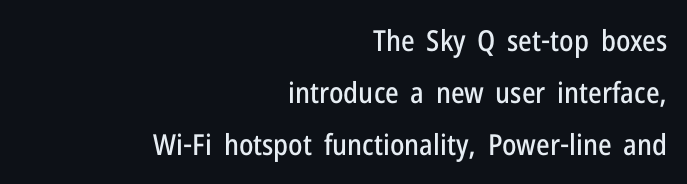
The image shows 29 px condensed sans-serif type, upright; set right-aligned, line spacing 1.79x, normal letter spacing, not underlined; low stroke contrast and a medium x-height.
